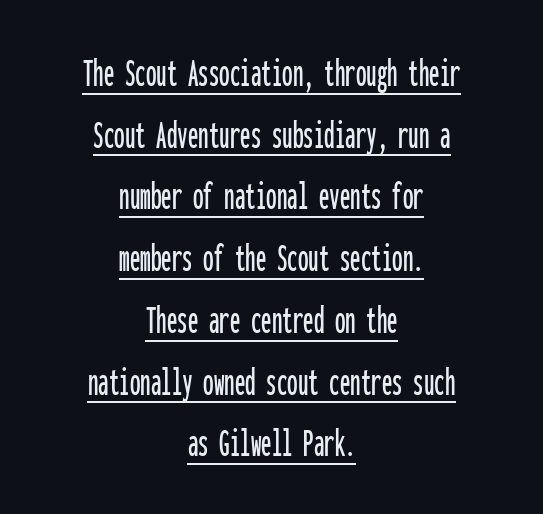
The rendered words wear a rule along their underside. Short and long lines alike share a common midpoint. Quick note: not italic, upright. A normal amount of white space separates one row of letters from the next. The face used here is monospaced, like something from a code editor.
